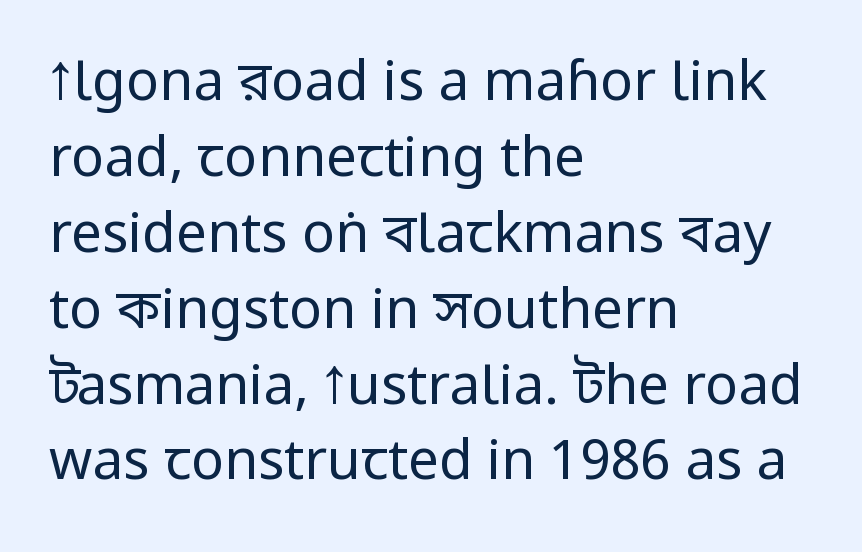
Q: Is the text bold? A: No.
Q: Is the text italic (slanted)? A: No, it is upright.
Q: Is the typeface a serif or a sans-serif typeface? A: Sans-serif.
Q: Is the text underlined? A: No.
Q: How is the paragraph aligned? A: Left-aligned.
Q: Is the spacing between letters normal or unusually wide? A: Normal.
Q: Is the spacing between lines tight, normal or loose? A: Normal.
Q: Width (condensed, normal, or wide)? A: Condensed.
Q: Stroke contrast? A: Low.
Q: x-height? A: Large.
Q: Monospaced? A: No.
